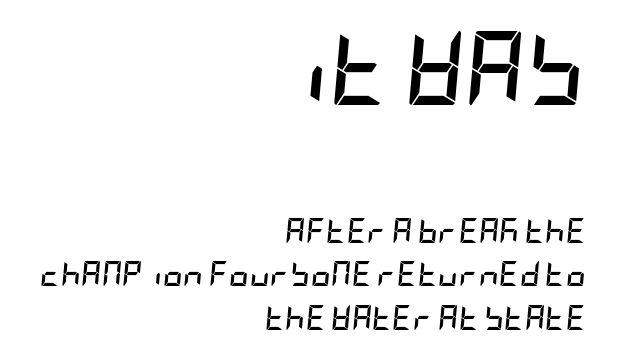
Would a proofreader flag this as italicized? Yes. Thick stems and heavy bowls — unmistakably bold. Look at the tracking — it's just the regular setting, nothing added. A clean baseline with only descenders dipping below it.
